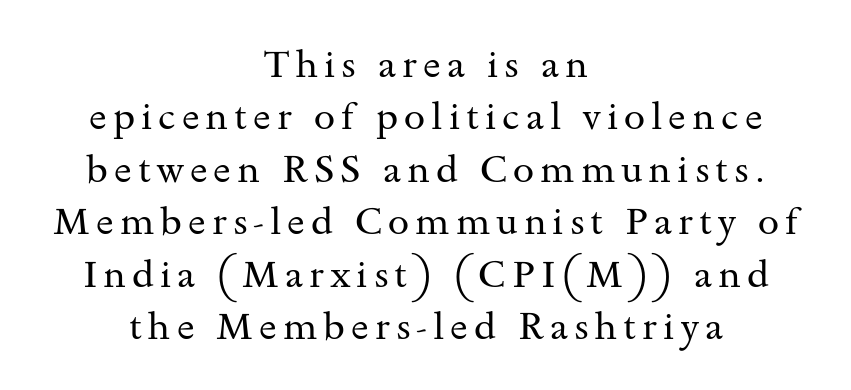
The image shows 38 px regular-weight, wide serif type, upright; set centered, normal line spacing (1.38x), not underlined; medium stroke contrast and a small x-height.
